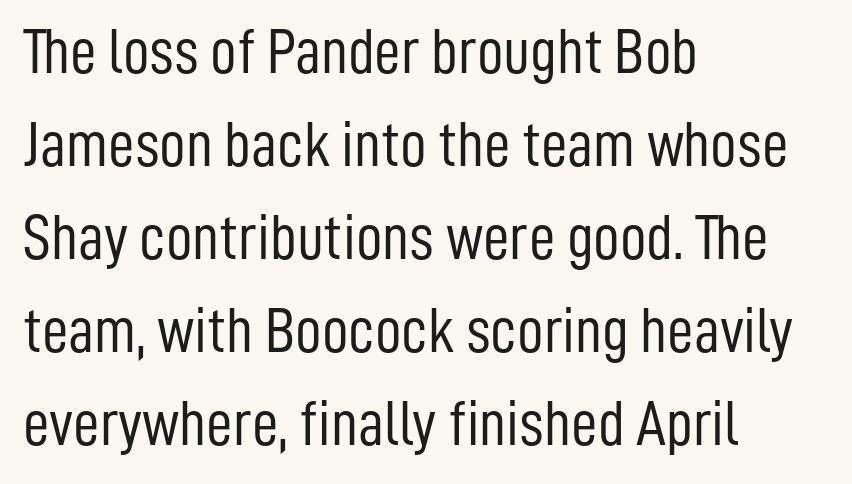
{"serif": "no", "italic": "no", "bold": "no", "weight": "light", "width": "condensed", "stroke_contrast": "low", "x_height": "medium", "monospaced": "no", "underline": "no", "align": "left", "line_spacing": "normal", "line_spacing_ratio": 1.43, "letter_spacing": "normal", "letter_spacing_em": 0.0, "glyph_px": 65}
